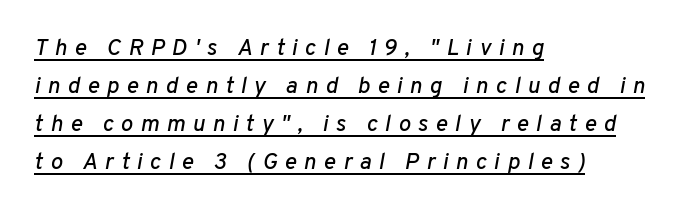
{"italic": "yes", "lean": "right", "slant_degrees": 10, "underline": "yes", "align": "left", "line_spacing": "normal", "line_spacing_ratio": 1.65, "letter_spacing": "wide", "letter_spacing_em": 0.32, "glyph_px": 23}
